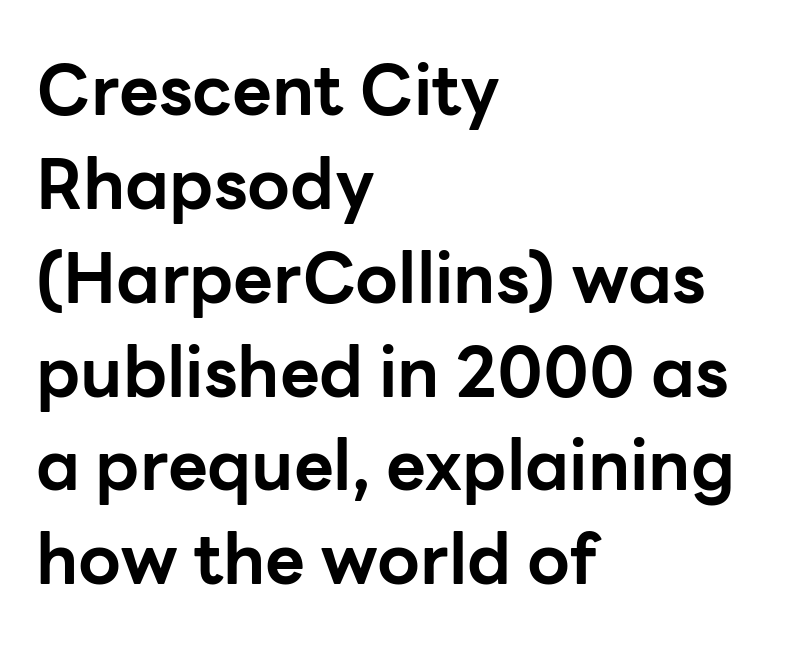
{"serif": "no", "italic": "no", "bold": "yes", "weight": "bold", "width": "normal", "stroke_contrast": "low", "x_height": "medium", "monospaced": "no", "underline": "no", "align": "left", "line_spacing": "normal", "line_spacing_ratio": 1.36, "letter_spacing": "normal", "letter_spacing_em": 0.0, "glyph_px": 69}
